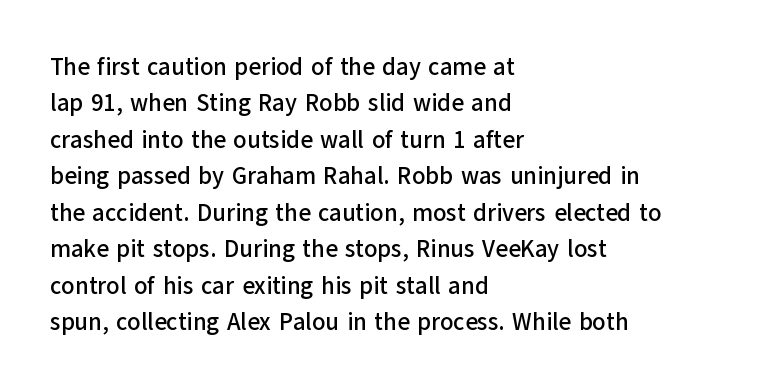
The image shows 24 px text type, upright; set left-aligned, normal line spacing (1.52x), normal letter spacing, not underlined.
